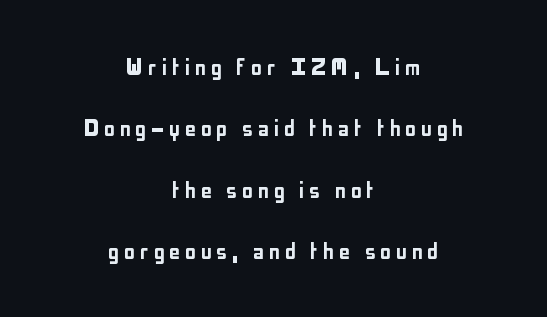
The image shows 28 px condensed sans-serif type, upright; set centered, loose line spacing (2.19x), not underlined; low stroke contrast and a medium x-height.
